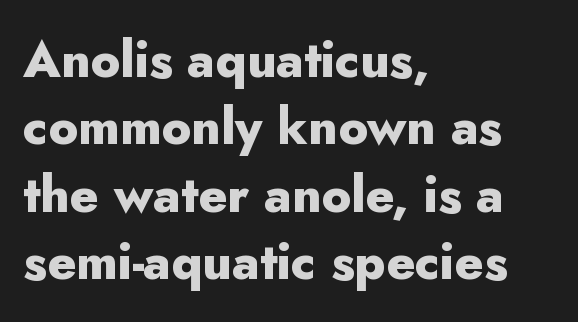
{"serif": "no", "italic": "no", "bold": "yes", "weight": "heavy", "width": "normal", "stroke_contrast": "low", "x_height": "small", "monospaced": "no", "underline": "no", "align": "left", "line_spacing": "normal", "line_spacing_ratio": 1.35, "letter_spacing": "normal", "letter_spacing_em": 0.0, "glyph_px": 50}
